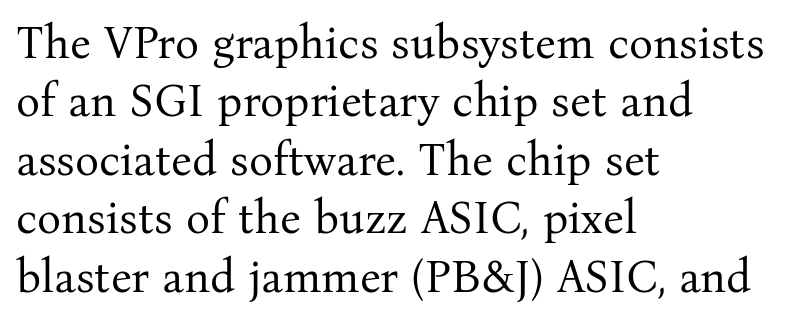
Compared with a centered layout, this one pins lines to the left instead. This block has exactly the height ordinary leading produces. Nobody drew a line under any word here. This reads as an unemphasized weight, regular at the heaviest. Serif or sans? Serif — the stroke terminals have little feet. Is this a fixed-width face? No — the glyphs have proportional, varying widths.
